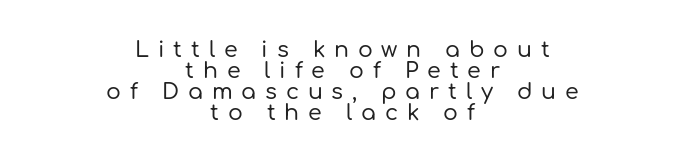
The lines are packed closely together with very little leading. Honestly, there is no underline to notice here at all. Characters follow at a spacing far wider than the type designer built in. Posture: vertical.
